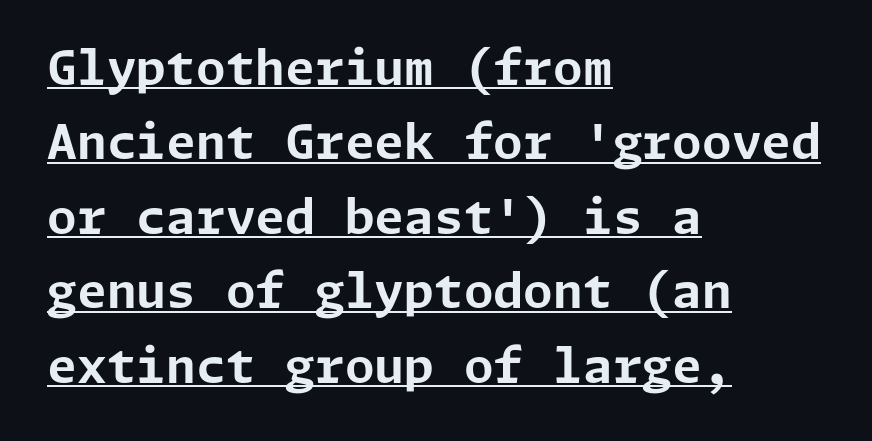
{"serif": "no", "italic": "no", "bold": "yes", "weight": "bold", "width": "normal", "stroke_contrast": "low", "x_height": "medium", "underline": "yes", "align": "left", "line_spacing": "normal", "line_spacing_ratio": 1.55, "letter_spacing": "normal", "letter_spacing_em": 0.0, "glyph_px": 48}
